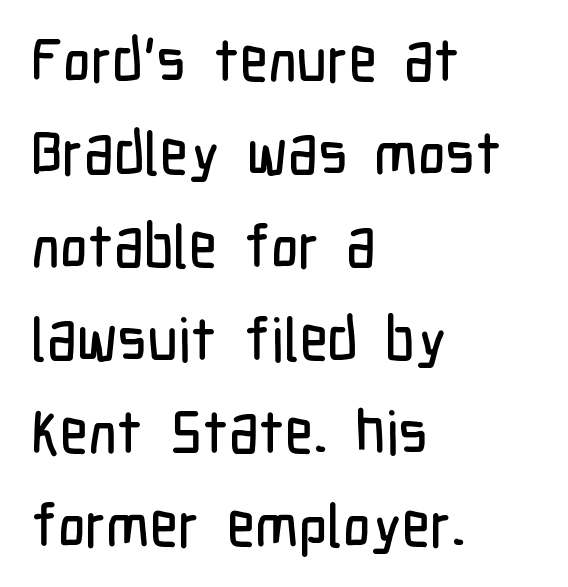
The image shows 60 px condensed sans-serif type, upright; set left-aligned, normal line spacing (1.55x), normal letter spacing, not underlined; low stroke contrast and a medium x-height.
